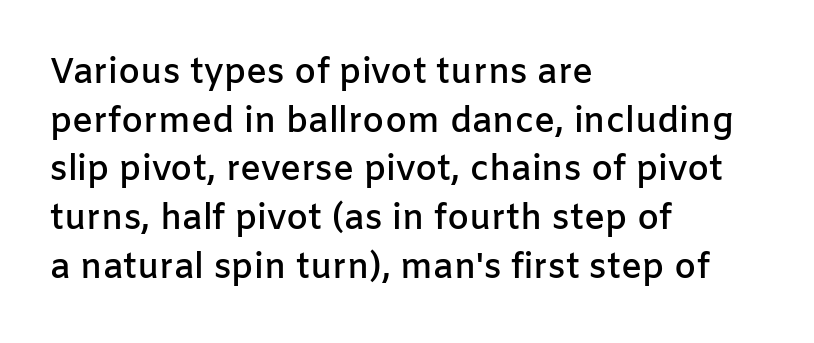
{"serif": "no", "italic": "no", "bold": "semi", "weight": "semibold", "width": "normal", "stroke_contrast": "low", "x_height": "medium", "monospaced": "no", "underline": "no", "align": "left", "line_spacing": "normal", "line_spacing_ratio": 1.39, "letter_spacing": "normal", "letter_spacing_em": 0.0, "glyph_px": 35}
